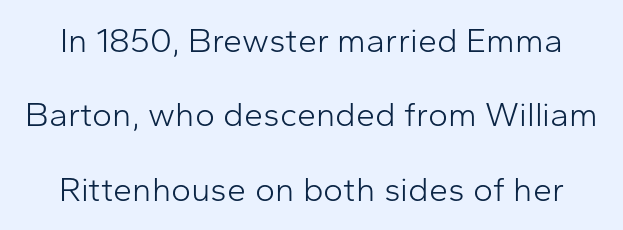
{"serif": "no", "italic": "no", "bold": "no", "weight": "light", "width": "normal", "stroke_contrast": "low", "x_height": "medium", "monospaced": "no", "underline": "no", "line_spacing": "loose", "line_spacing_ratio": 2.19, "letter_spacing": "normal", "letter_spacing_em": 0.0, "glyph_px": 34}
